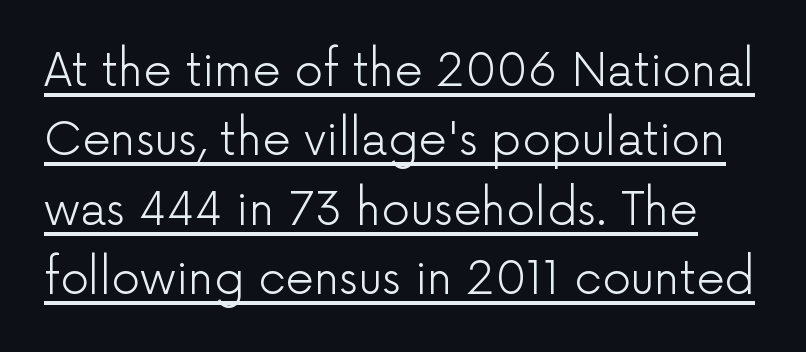
Q: Is the text bold? A: No.
Q: Is the text italic (slanted)? A: No, it is upright.
Q: Is the typeface a serif or a sans-serif typeface? A: Sans-serif.
Q: Is the text underlined? A: Yes.
Q: Is the spacing between letters normal or unusually wide? A: Normal.
Q: Is the spacing between lines tight, normal or loose? A: Normal.
Q: Width (condensed, normal, or wide)? A: Normal.
Q: Stroke contrast? A: Low.
Q: x-height? A: Medium.
Q: Monospaced? A: No.
